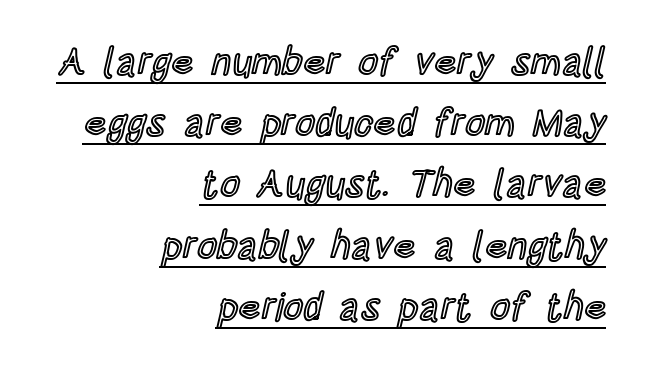
Q: Is the text italic (slanted)? A: Yes.
Q: Is the text underlined? A: Yes.
Q: How is the paragraph aligned? A: Right-aligned.
Q: Is the spacing between letters normal or unusually wide? A: Normal.
Q: Is the spacing between lines tight, normal or loose? A: Normal.
Q: Width (condensed, normal, or wide)? A: Condensed.
Q: x-height? A: Large.
Q: Monospaced? A: No.
